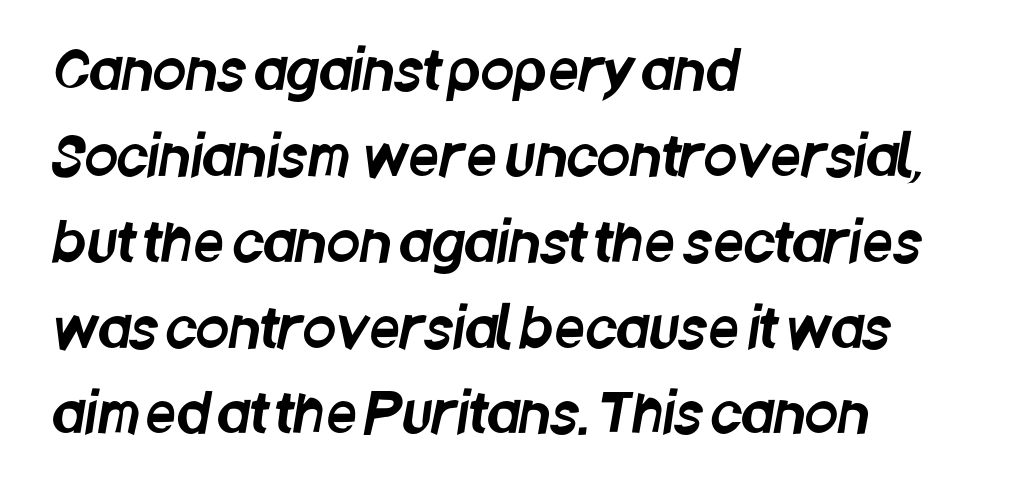
{"serif": "no", "width": "condensed", "stroke_contrast": "low", "x_height": "large", "monospaced": "no", "underline": "no", "align": "left", "line_spacing": "normal", "line_spacing_ratio": 1.59, "letter_spacing": "normal", "letter_spacing_em": 0.0, "glyph_px": 54}
